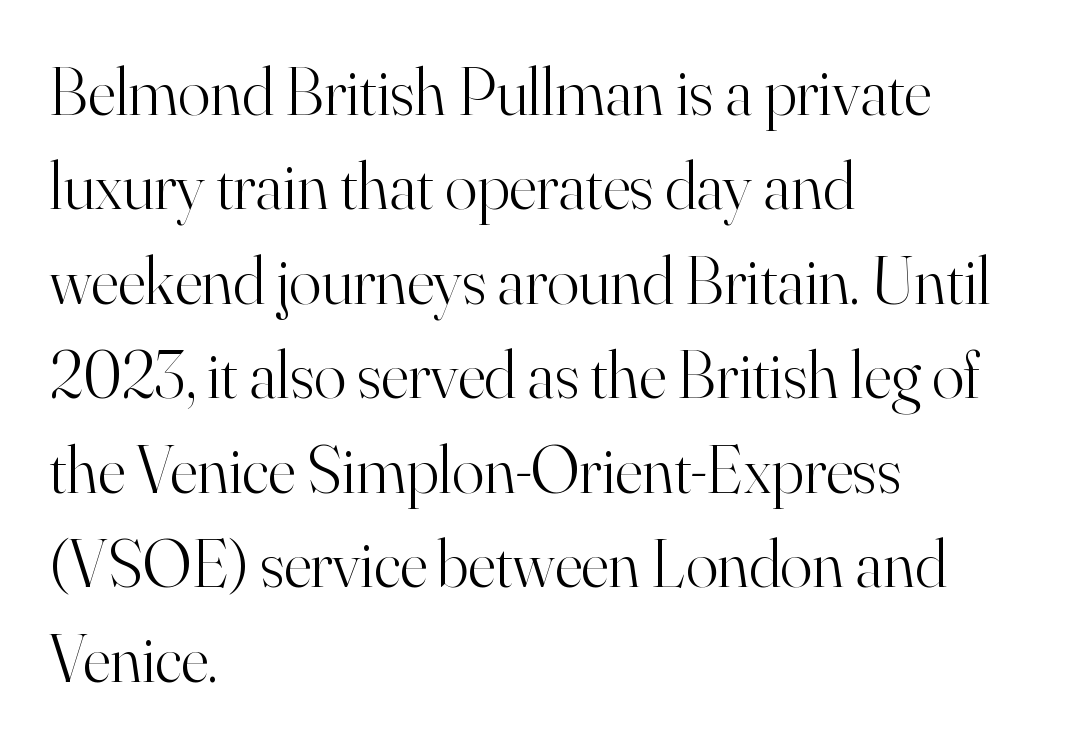
Teacher's note: observe the even left margin — that is flush-left alignment. The font is comparable to plain body text, perhaps lighter. Serifs: yes, visible at the terminals of the letterforms. Words appear dense and cohesive because spacing is normal. Italic: no, the glyphs are upright roman.
